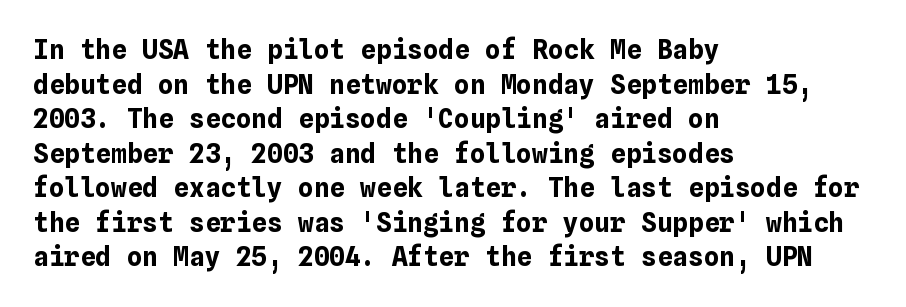
The image shows 26 px bold type, upright; set left-aligned, normal line spacing (1.33x), normal letter spacing, not underlined.
